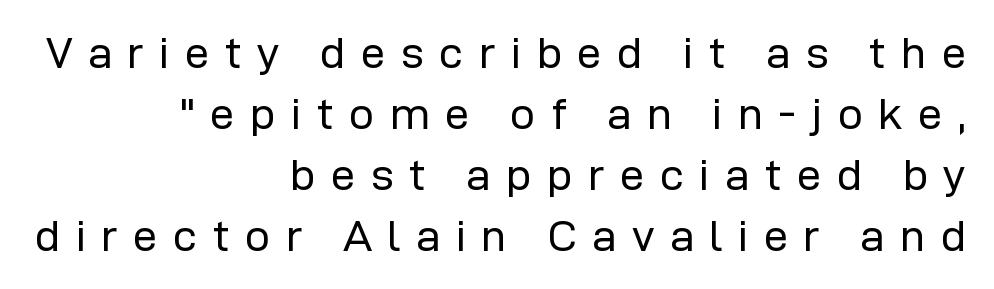
Rule under the text: the space is simply empty. Normally led — the rows are evenly, conventionally spaced. The ragged edge is on the left, which tells us the setting is flush right. Weight class: somewhere from thin through regular. Unlike a traditional serif, this face leaves its strokes unadorned.
